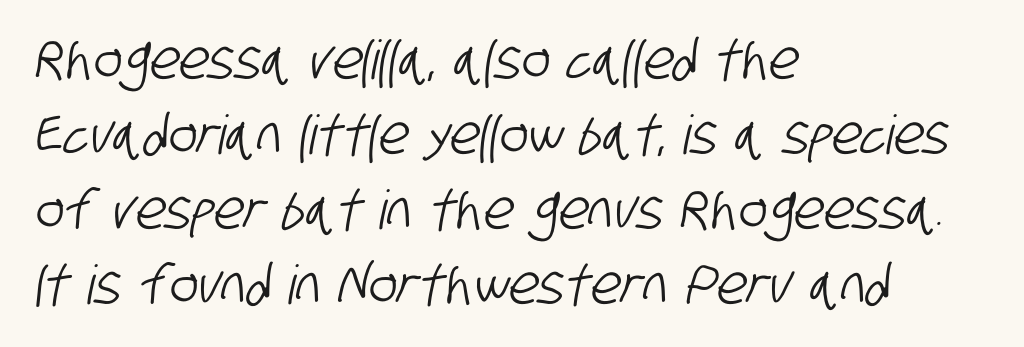
Q: Is the typeface a serif or a sans-serif typeface? A: Sans-serif.
Q: Is the text underlined? A: No.
Q: How is the paragraph aligned? A: Left-aligned.
Q: Is the spacing between letters normal or unusually wide? A: Normal.
Q: Is the spacing between lines tight, normal or loose? A: Normal.
Q: Width (condensed, normal, or wide)? A: Condensed.
Q: Stroke contrast? A: Low.
Q: x-height? A: Large.
Q: Monospaced? A: No.
